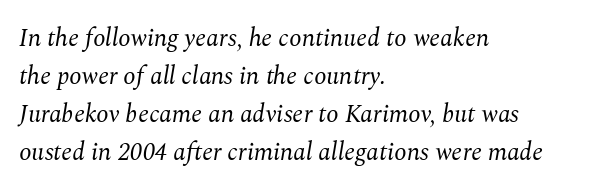
The cut favours lightness, reaching ordinary text weight at its darkest. Notice how the stems are inclined rather than vertical — that's the hallmark of italics. Does the copy run flush right? No — it runs flush left. This rendering leaves character spacing at its baseline value. Glance below the letters and you will spot only blank space.
